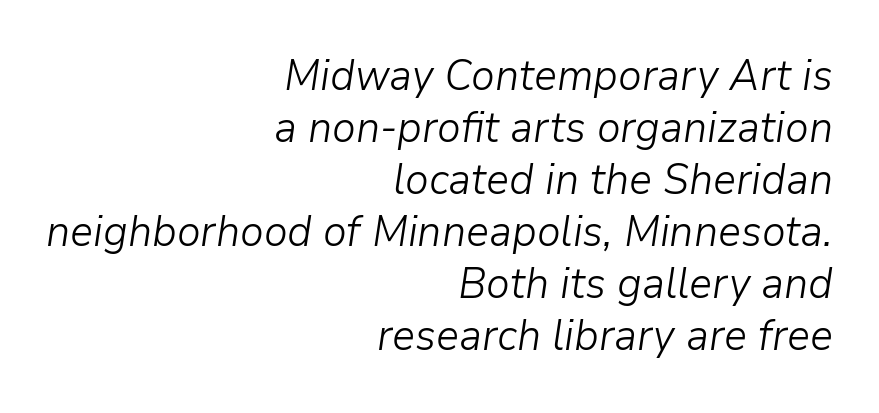
{"italic": "yes", "lean": "right", "slant_degrees": 9, "bold": "no", "weight": "light", "width": "normal", "stroke_contrast": "low", "x_height": "medium", "monospaced": "no", "underline": "no", "align": "right", "line_spacing_ratio": 1.21, "letter_spacing": "normal", "letter_spacing_em": 0.0, "glyph_px": 43}
